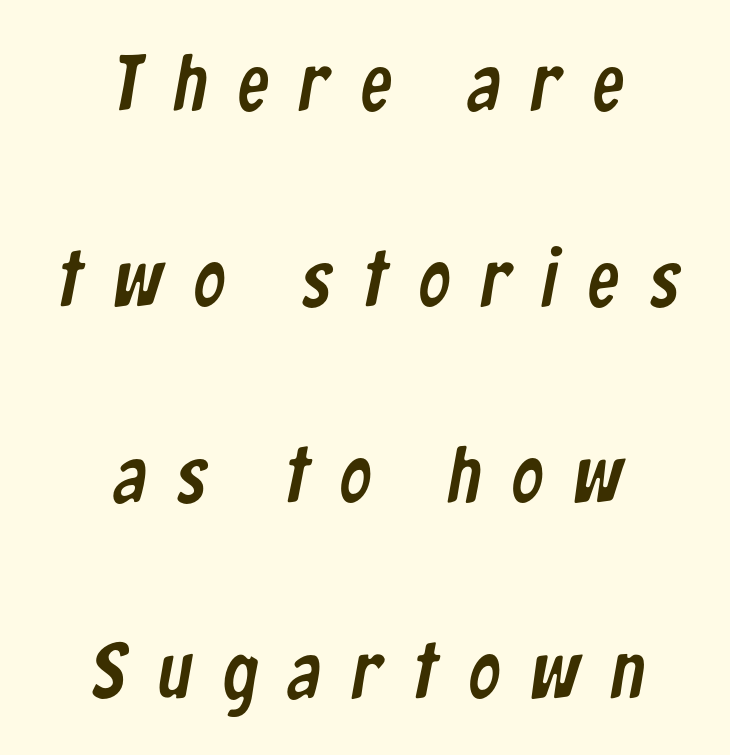
The lines are spread far apart with generous leading. Does the type have serifs? No, each stem ends abruptly. The space directly below the letters is spotless. Each letter keeps its own natural width here, so spacing adapts to shape. The tracking reads as deliberately expanded to a designer's eye.
